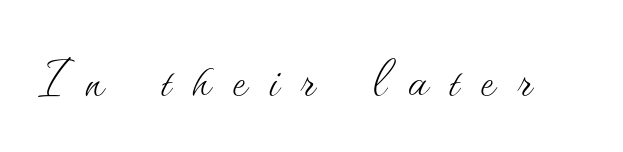
These lines have a slow, spaced-out rhythm from letter to letter. The letters advance in unequal steps, a hallmark of proportional type. The face looks like a standard text weight, possibly lighter. The strip under each line holds only bare page.
